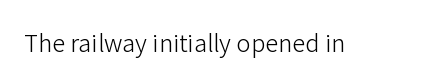
{"italic": "no", "bold": "no", "underline": "no", "letter_spacing": "normal", "letter_spacing_em": 0.0, "glyph_px": 24}
